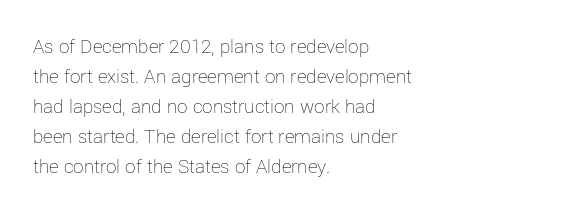
The image shows 21 px text type, upright; set left-aligned, normal line spacing (1.43x), normal letter spacing, not underlined.
